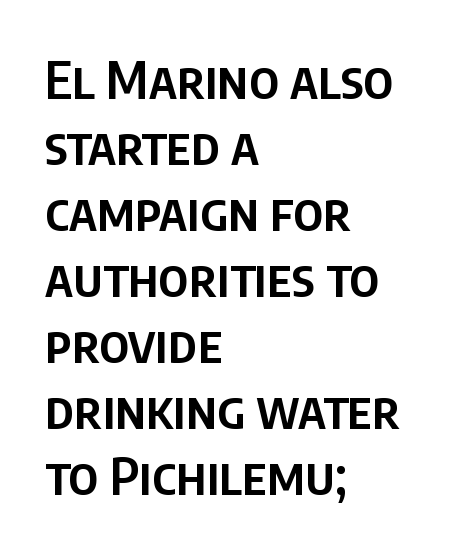
Every character sits straight up, as roman type does. Here the designer chose a conventional face with non-uniform glyph widths. Glance below the letters and you will spot only blank space. Look at the tracking — it's just the regular setting, nothing added. In CSS terms this would be text-align: left. How would I describe the line gaps? Plain and ordinary.
